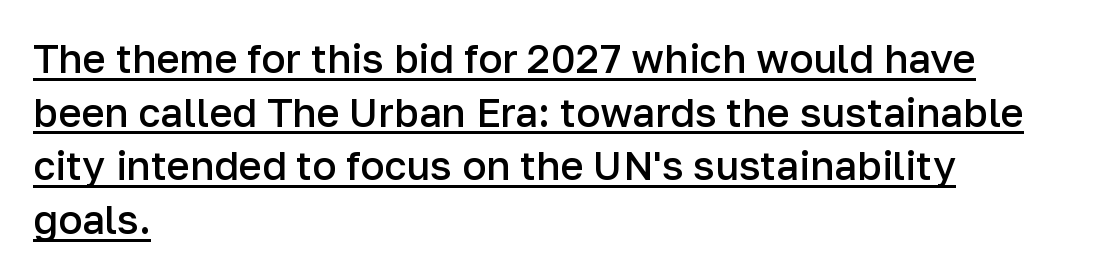
All the whitespace from short lines collects on the right. Think of a printed novel: that variable character pitch is what you see here. Unlike a traditional serif, this face leaves its strokes unadorned. Stroke thickness is moderately raised; the sample reads as semibold.
